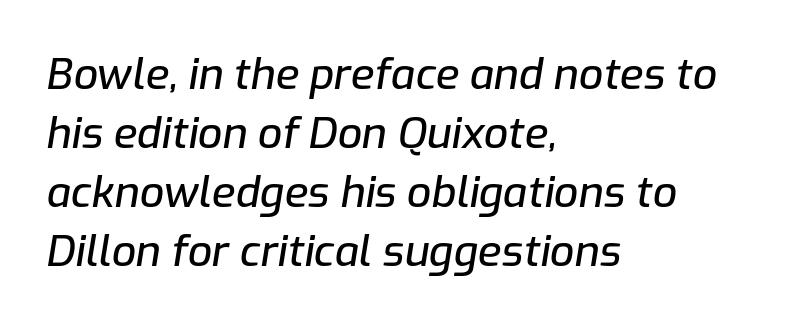
Q: Is the text italic (slanted)? A: Yes, it leans right by about 9 degrees.
Q: Is the text underlined? A: No.
Q: How is the paragraph aligned? A: Left-aligned.
Q: Is the spacing between letters normal or unusually wide? A: Normal.
Q: Is the spacing between lines tight, normal or loose? A: Normal.
Q: Width (condensed, normal, or wide)? A: Normal.
Q: Stroke contrast? A: Low.
Q: x-height? A: Medium.
Q: Monospaced? A: No.
